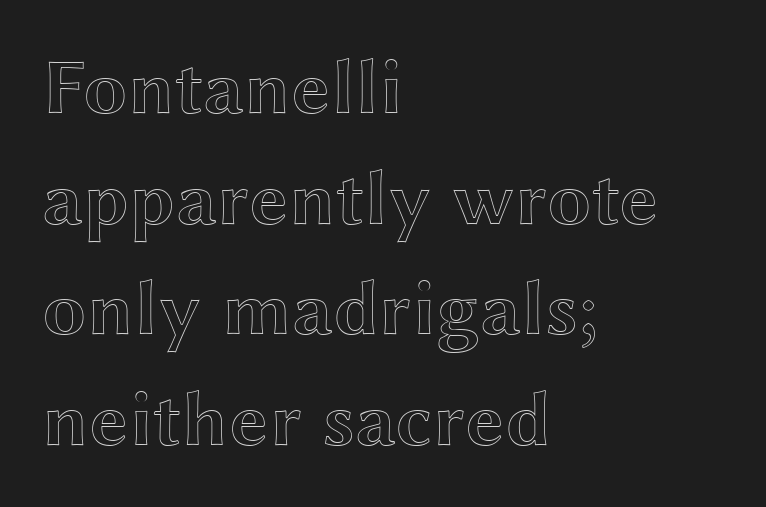
The image shows 79 px wide type, upright; set left-aligned, normal line spacing (1.4x), normal letter spacing, not underlined; a medium x-height.
